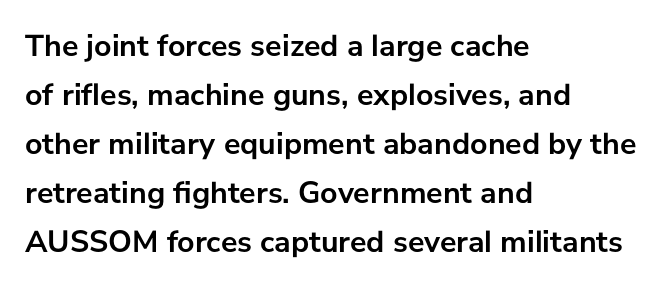
The image shows 31 px semibold sans-serif type, upright; set left-aligned, normal line spacing (1.58x), normal letter spacing, not underlined; low stroke contrast and a medium x-height.
